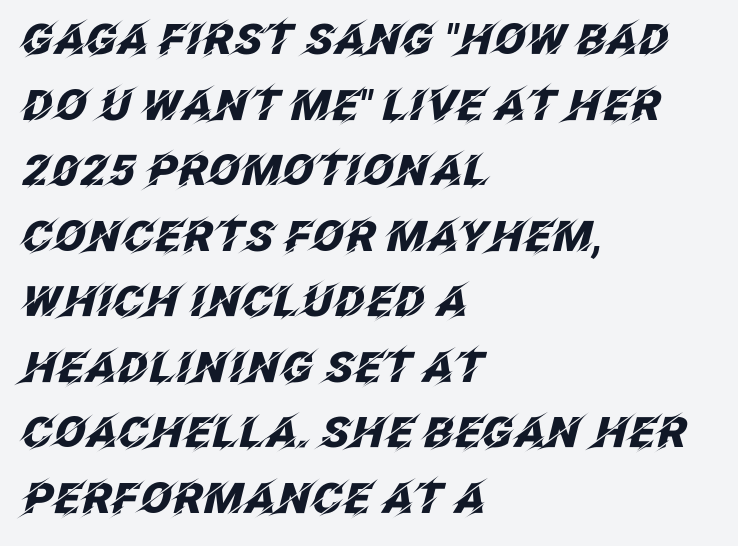
The image shows 42 px heavy type, italic (leaning right); set left-aligned, normal line spacing (1.56x), normal letter spacing, not underlined; low stroke contrast and a large x-height.
